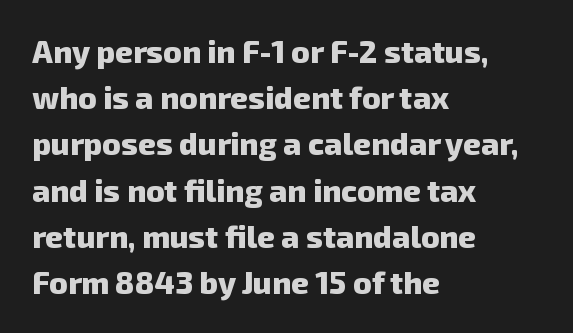
Q: Is the text bold? A: Yes.
Q: Is the typeface a serif or a sans-serif typeface? A: Sans-serif.
Q: Is the text underlined? A: No.
Q: How is the paragraph aligned? A: Left-aligned.
Q: Is the spacing between letters normal or unusually wide? A: Normal.
Q: Is the spacing between lines tight, normal or loose? A: Normal.
Q: Width (condensed, normal, or wide)? A: Normal.
Q: Stroke contrast? A: Low.
Q: x-height? A: Medium.
Q: Monospaced? A: No.
